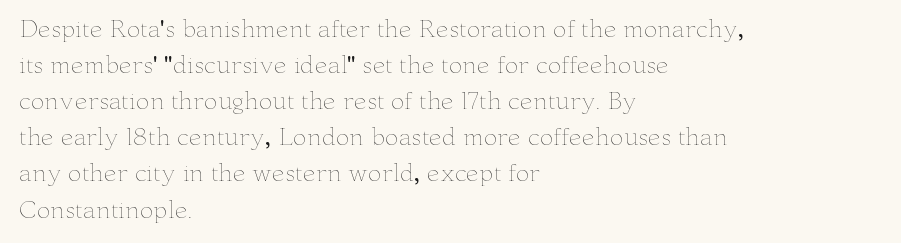
Q: Is the text bold? A: No.
Q: Is the text italic (slanted)? A: No, it is upright.
Q: Is the text underlined? A: No.
Q: How is the paragraph aligned? A: Left-aligned.
Q: Is the spacing between letters normal or unusually wide? A: Normal.
Q: Is the spacing between lines tight, normal or loose? A: Normal.
